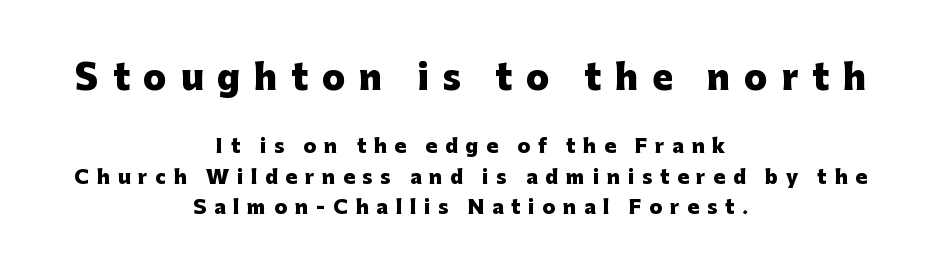
{"serif": "no", "italic": "no", "bold": "yes", "weight": "heavy", "width": "normal", "stroke_contrast": "low", "x_height": "medium", "monospaced": "no", "underline": "no", "align": "center", "line_spacing": "normal", "line_spacing_ratio": 1.61, "letter_spacing": "wide", "letter_spacing_em": 0.41, "larger_block": "first", "size_ratio": 1.79, "glyph_px": 34}
